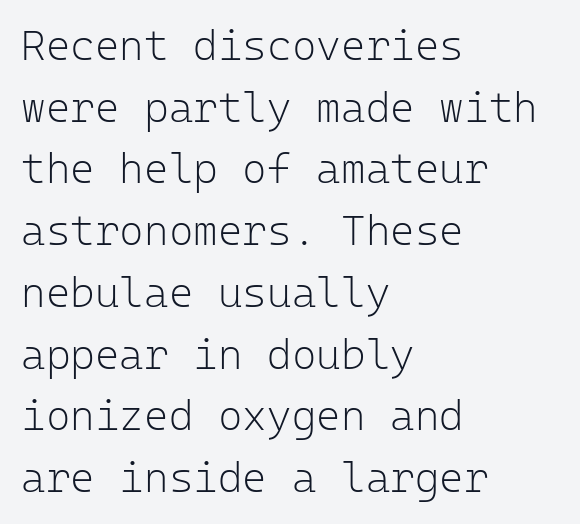
Q: Is the text bold? A: No.
Q: Is the text italic (slanted)? A: No, it is upright.
Q: Is the typeface a serif or a sans-serif typeface? A: Sans-serif.
Q: Is the text underlined? A: No.
Q: How is the paragraph aligned? A: Left-aligned.
Q: Is the spacing between letters normal or unusually wide? A: Normal.
Q: Is the spacing between lines tight, normal or loose? A: Normal.
Q: Width (condensed, normal, or wide)? A: Normal.
Q: Stroke contrast? A: Low.
Q: x-height? A: Medium.
Q: Monospaced? A: Yes.
